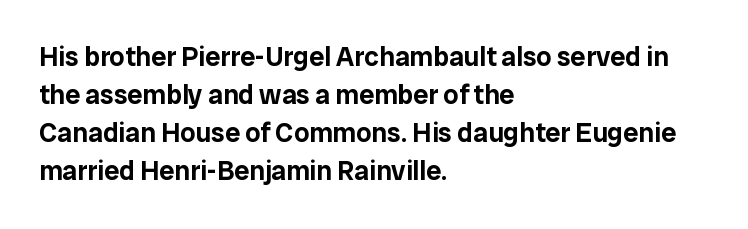
The image shows 27 px text type, upright; set left-aligned, normal line spacing (1.41x), normal letter spacing, not underlined.
